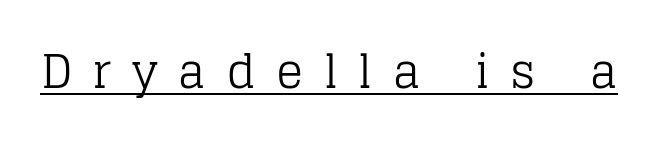
{"serif": "yes", "italic": "no", "bold": "no", "weight": "regular", "width": "normal", "stroke_contrast": "low", "x_height": "large", "monospaced": "no", "underline": "yes", "letter_spacing": "wide", "letter_spacing_em": 0.46, "glyph_px": 45}
